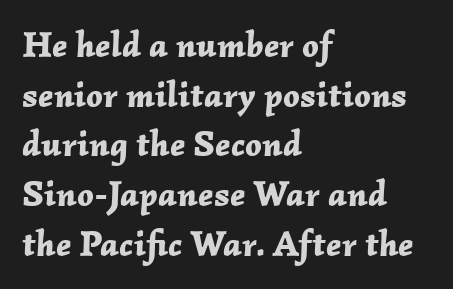
The setting favours the left margin, as ordinary paragraphs usually do. The designer left line spacing at the default. Check under the words: just untouched page. The axis of the letterforms is tilted away from vertical. The gaps between neighbouring characters are ordinary and unremarkable.
